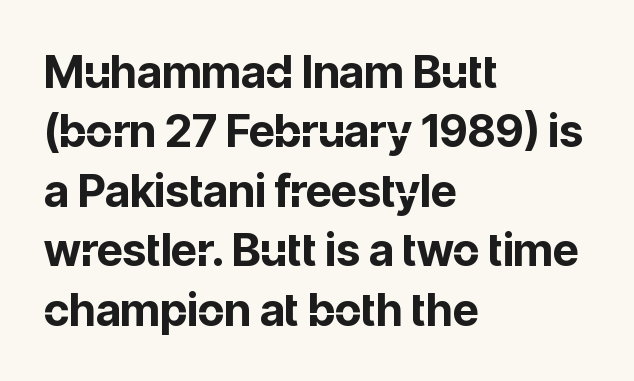
Q: Is the text bold? A: Yes.
Q: Is the text italic (slanted)? A: No, it is upright.
Q: Is the typeface a serif or a sans-serif typeface? A: Sans-serif.
Q: Is the text underlined? A: No.
Q: How is the paragraph aligned? A: Left-aligned.
Q: Is the spacing between letters normal or unusually wide? A: Normal.
Q: Is the spacing between lines tight, normal or loose? A: Normal.
Q: Width (condensed, normal, or wide)? A: Normal.
Q: Stroke contrast? A: Low.
Q: x-height? A: Medium.
Q: Monospaced? A: No.
